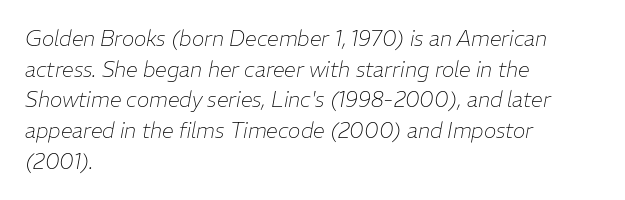
{"italic": "yes", "lean": "right", "slant_degrees": 11, "bold": "no", "underline": "no", "align": "left", "line_spacing": "normal", "line_spacing_ratio": 1.46, "letter_spacing": "normal", "letter_spacing_em": 0.0, "glyph_px": 21}
